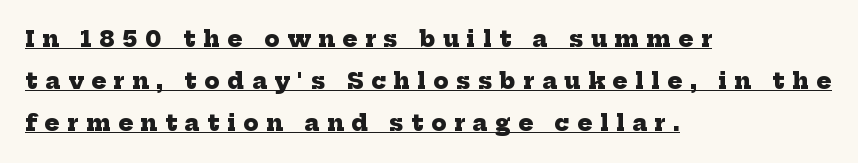
Q: Is the text bold? A: Yes.
Q: Is the text underlined? A: Yes.
Q: How is the paragraph aligned? A: Left-aligned.
Q: Is the spacing between letters normal or unusually wide? A: Unusually wide.
Q: Is the spacing between lines tight, normal or loose? A: Loose.
